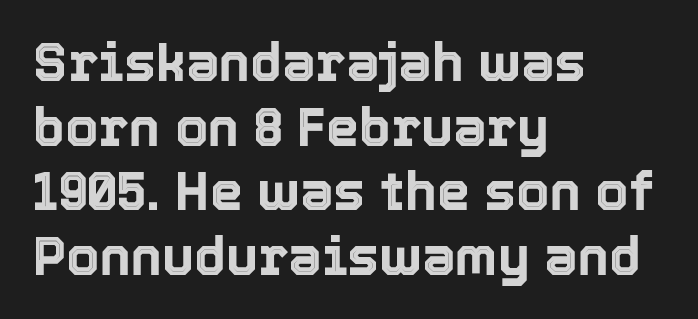
The rag falls on the right side of this text block. A typesetter would mark this as roman, not italic. There is no visible air inserted between adjacent glyphs. Anything drawn beneath the words? Only blank space. A typesetter would call this proportional, since set widths differ per character.
